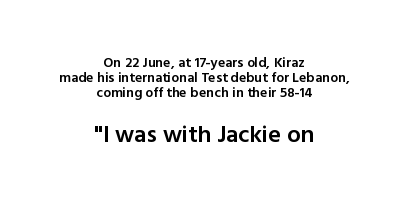
You get the small type first, then a jump to larger type. The letters sit at their default tracking, neither squeezed nor spread. In terms of leading, this rendering errs on the cramped side. Notice how the stems are strictly vertical — no italics here.
